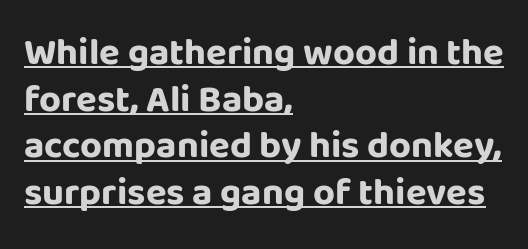
I'd describe the lettering as bold — thick and assertive. Layout note: lines flush left. The rendering uses natural spacing where letterforms have individual widths. A continuous stroke trails under the words, as in a hyperlink. The passage shown has conventional tracking throughout. A sans-serif font was chosen for this passage.
